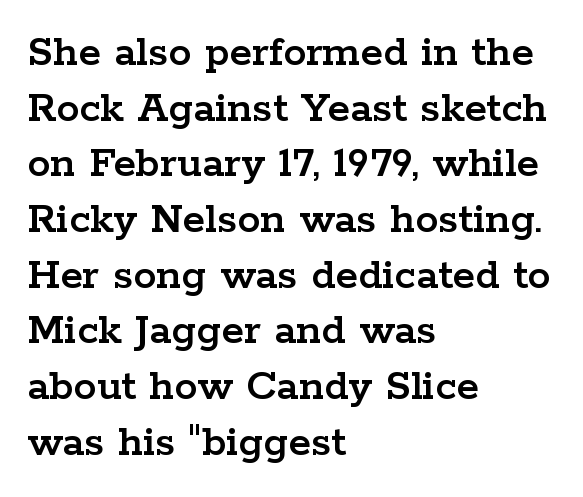
Q: Is the text italic (slanted)? A: No, it is upright.
Q: Is the typeface a serif or a sans-serif typeface? A: Serif.
Q: Is the text underlined? A: No.
Q: How is the paragraph aligned? A: Left-aligned.
Q: Is the spacing between letters normal or unusually wide? A: Normal.
Q: Width (condensed, normal, or wide)? A: Wide.
Q: Stroke contrast? A: Low.
Q: x-height? A: Medium.
Q: Monospaced? A: No.
